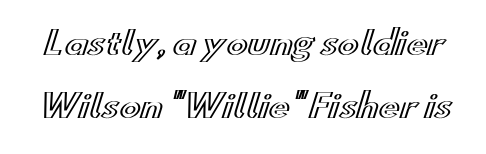
The rendering uses natural spacing where letterforms have individual widths. Standard letterfit; no display-style spreading of the glyphs. How would I describe the line gaps? Wide and relaxed.
